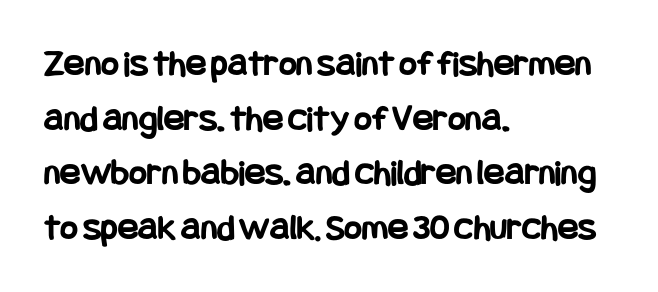
Q: Is the text bold? A: Yes.
Q: Is the text italic (slanted)? A: No, it is upright.
Q: Is the typeface a serif or a sans-serif typeface? A: Sans-serif.
Q: Is the text underlined? A: No.
Q: How is the paragraph aligned? A: Left-aligned.
Q: Is the spacing between letters normal or unusually wide? A: Normal.
Q: Is the spacing between lines tight, normal or loose? A: Normal.
Q: Width (condensed, normal, or wide)? A: Condensed.
Q: Stroke contrast? A: Low.
Q: x-height? A: Large.
